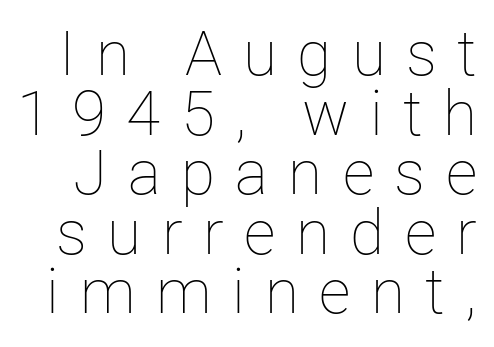
Check the space under the baseline: it is left empty. The face used here is proportionally spaced, like ordinary book or web type. Stems and bowls with no extra thickness — not bold. When letters stand straight like this, we call the style roman or upright. Horizontal bands of white between lines are thin slivers.
